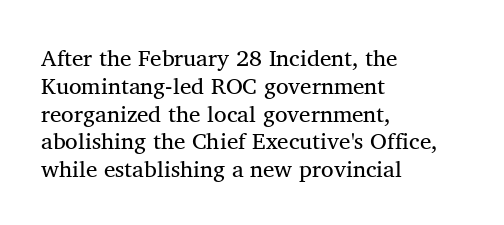
Q: Is the text bold? A: No.
Q: Is the text italic (slanted)? A: No, it is upright.
Q: Is the text underlined? A: No.
Q: How is the paragraph aligned? A: Left-aligned.
Q: Is the spacing between letters normal or unusually wide? A: Normal.
